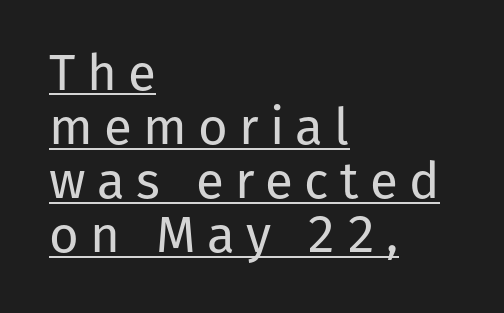
Q: Is the text bold? A: No.
Q: Is the text italic (slanted)? A: No, it is upright.
Q: Is the typeface a serif or a sans-serif typeface? A: Sans-serif.
Q: Is the text underlined? A: Yes.
Q: How is the paragraph aligned? A: Left-aligned.
Q: Is the spacing between letters normal or unusually wide? A: Unusually wide.
Q: Is the spacing between lines tight, normal or loose? A: Tight.
Q: Width (condensed, normal, or wide)? A: Normal.
Q: Stroke contrast? A: Low.
Q: x-height? A: Medium.
Q: Monospaced? A: No.
